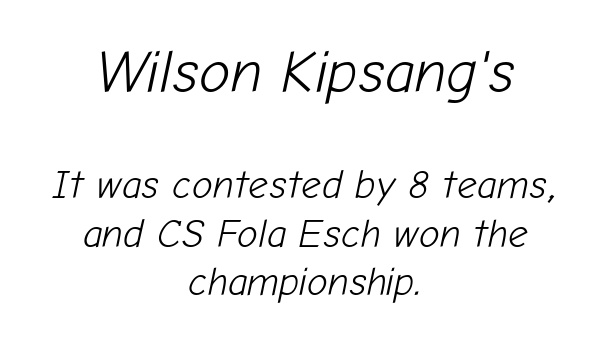
Q: Is the text bold? A: No.
Q: Is the text italic (slanted)? A: Yes, it leans right by about 12 degrees.
Q: Is the text underlined? A: No.
Q: How is the paragraph aligned? A: Centered.
Q: Is the spacing between letters normal or unusually wide? A: Normal.
Q: Is the spacing between lines tight, normal or loose? A: Normal.
Q: Which block of text is set in a larger size, the first (top) or the second (bottom)? A: The first (top) one.
Q: Width (condensed, normal, or wide)? A: Normal.
Q: Stroke contrast? A: Low.
Q: x-height? A: Medium.
Q: Monospaced? A: No.
